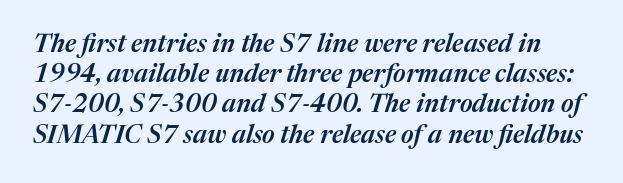
{"italic": "yes", "lean": "right", "slant_degrees": 17, "bold": "semi", "underline": "no", "line_spacing_ratio": 1.21, "letter_spacing": "normal", "letter_spacing_em": 0.0, "glyph_px": 25}
